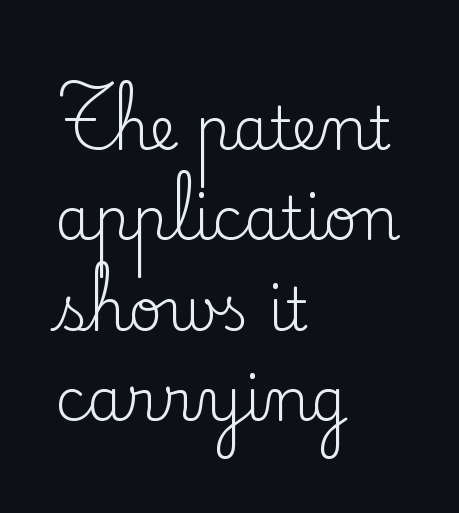
The image shows 59 px regular-weight type, upright; set left-aligned, normal line spacing (1.53x), normal letter spacing, not underlined; low stroke contrast and a small x-height.
